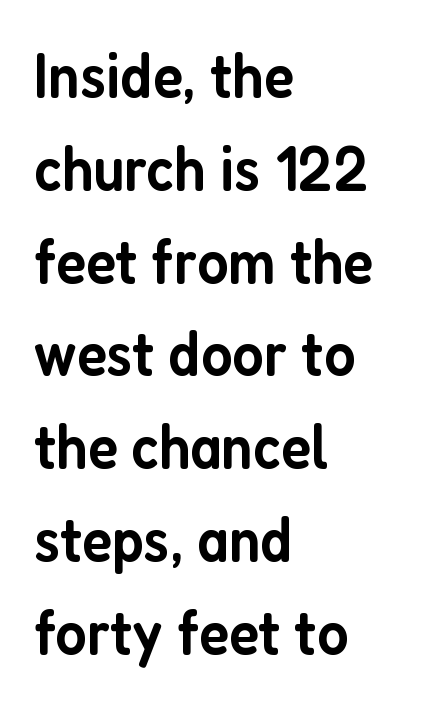
The image shows 64 px semibold, condensed sans-serif type, upright; set left-aligned, normal line spacing (1.45x), normal letter spacing, not underlined; low stroke contrast and a medium x-height.
